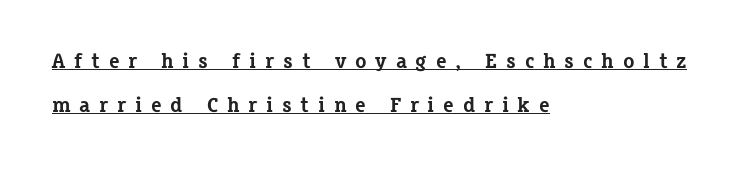
{"italic": "no", "bold": "yes", "underline": "yes", "align": "left", "line_spacing": "loose", "line_spacing_ratio": 2.11, "letter_spacing": "wide", "letter_spacing_em": 0.42, "glyph_px": 21}
